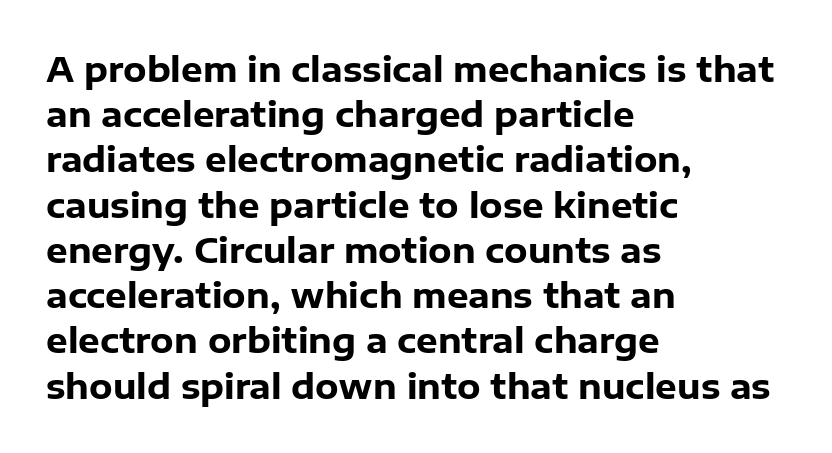
Q: Is the text bold? A: Yes.
Q: Is the text italic (slanted)? A: No, it is upright.
Q: Is the typeface a serif or a sans-serif typeface? A: Sans-serif.
Q: Is the text underlined? A: No.
Q: How is the paragraph aligned? A: Left-aligned.
Q: Is the spacing between letters normal or unusually wide? A: Normal.
Q: Is the spacing between lines tight, normal or loose? A: Normal.
Q: Width (condensed, normal, or wide)? A: Normal.
Q: Stroke contrast? A: Low.
Q: x-height? A: Medium.
Q: Monospaced? A: No.
